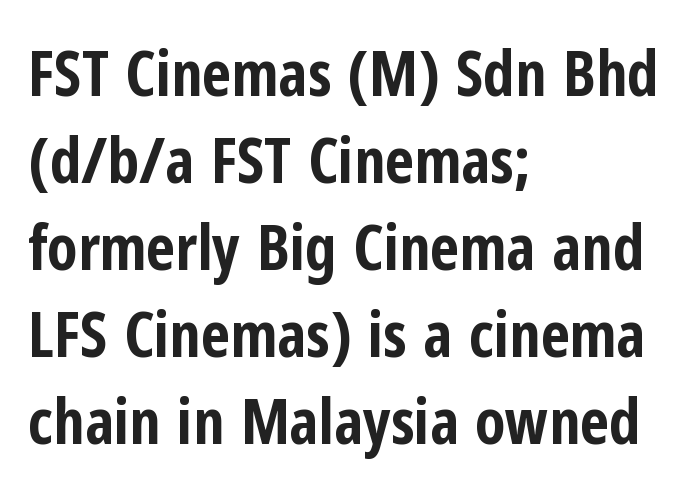
Q: Is the text bold? A: Yes.
Q: Is the text italic (slanted)? A: No, it is upright.
Q: Is the typeface a serif or a sans-serif typeface? A: Sans-serif.
Q: Is the text underlined? A: No.
Q: How is the paragraph aligned? A: Left-aligned.
Q: Is the spacing between letters normal or unusually wide? A: Normal.
Q: Is the spacing between lines tight, normal or loose? A: Normal.
Q: Width (condensed, normal, or wide)? A: Condensed.
Q: Stroke contrast? A: Low.
Q: x-height? A: Medium.
Q: Monospaced? A: No.
